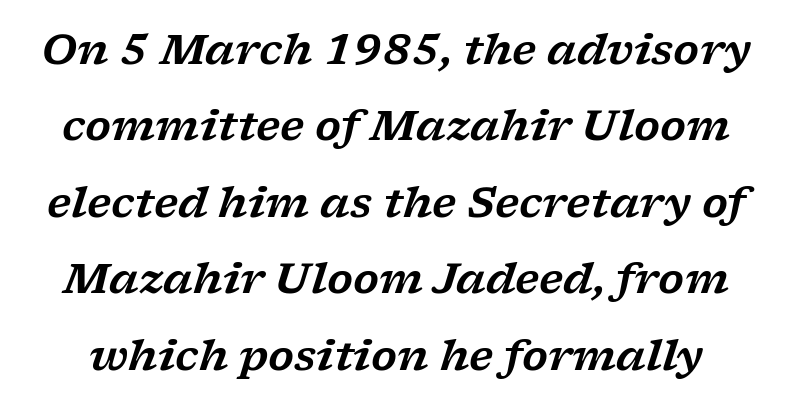
The image shows 42 px wide serif type, italic (leaning right); set line spacing 1.82x, normal letter spacing, not underlined; low stroke contrast and a medium x-height.
